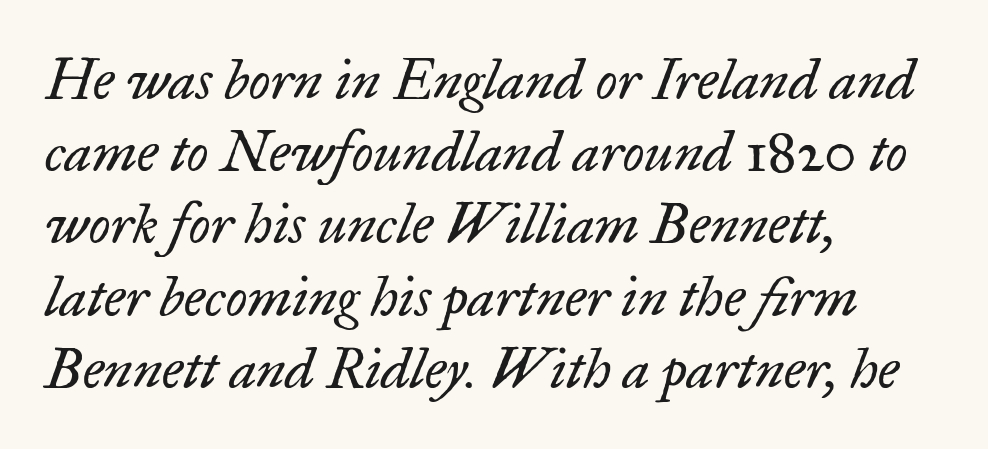
{"serif": "yes", "italic": "yes", "lean": "right", "slant_degrees": 17, "bold": "no", "weight": "regular", "width": "normal", "stroke_contrast": "low", "x_height": "small", "monospaced": "no", "underline": "no", "align": "left", "line_spacing": "normal", "line_spacing_ratio": 1.29, "letter_spacing": "normal", "letter_spacing_em": 0.0, "glyph_px": 56}
